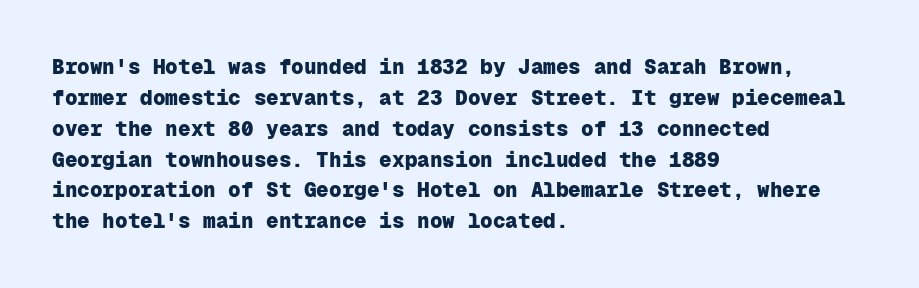
Posture: vertical. A classic flush-left, rag-right setting is used for this passage. Horizontal bands of white between lines are of average thickness. Each word holds together tightly as a unit, with standard inter-letter gaps. The font is running at its bold setting.
